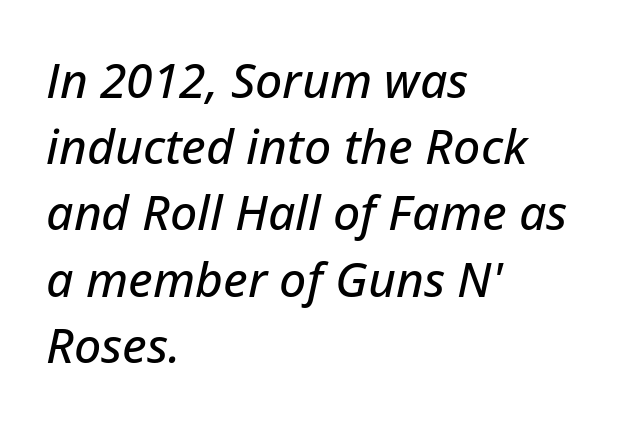
A classic flush-left, rag-right setting is used for this passage. The rendering uses natural spacing where letterforms have individual widths. Whoever set this chose a conventional vertical rhythm. The gaps between neighbouring characters are ordinary and unremarkable. The string is rendered with underlining switched off.
